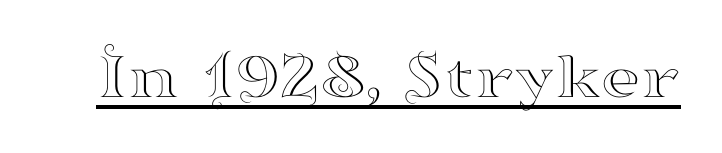
{"serif": "yes", "italic": "no", "width": "wide", "stroke_contrast": "high", "x_height": "small", "monospaced": "no", "underline": "yes", "letter_spacing": "normal", "letter_spacing_em": 0.0, "glyph_px": 68}
